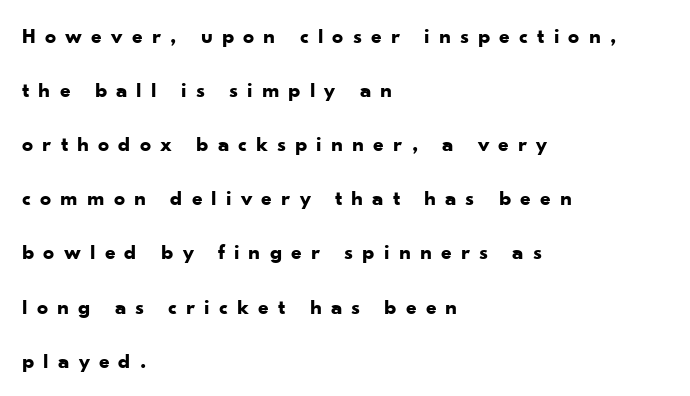
Q: Is the text bold? A: Yes.
Q: Is the text italic (slanted)? A: No, it is upright.
Q: Is the text underlined? A: No.
Q: How is the paragraph aligned? A: Left-aligned.
Q: Is the spacing between letters normal or unusually wide? A: Unusually wide.
Q: Is the spacing between lines tight, normal or loose? A: Loose.
